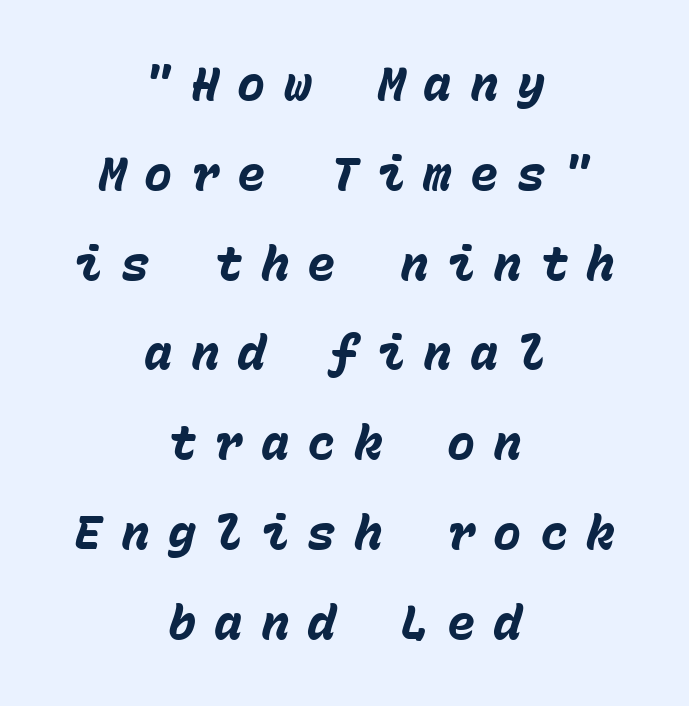
The image shows 47 px heavy type, italic (leaning right), monospaced; set centered, loose line spacing (1.91x), unusually wide letter spacing (+0.39 em), not underlined; low stroke contrast and a medium x-height.
